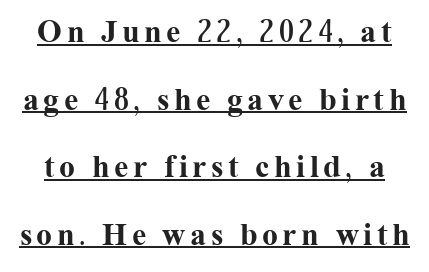
The image shows 32 px bold serif type, upright; set loose line spacing (2.11x), underlined; medium stroke contrast and a medium x-height.
